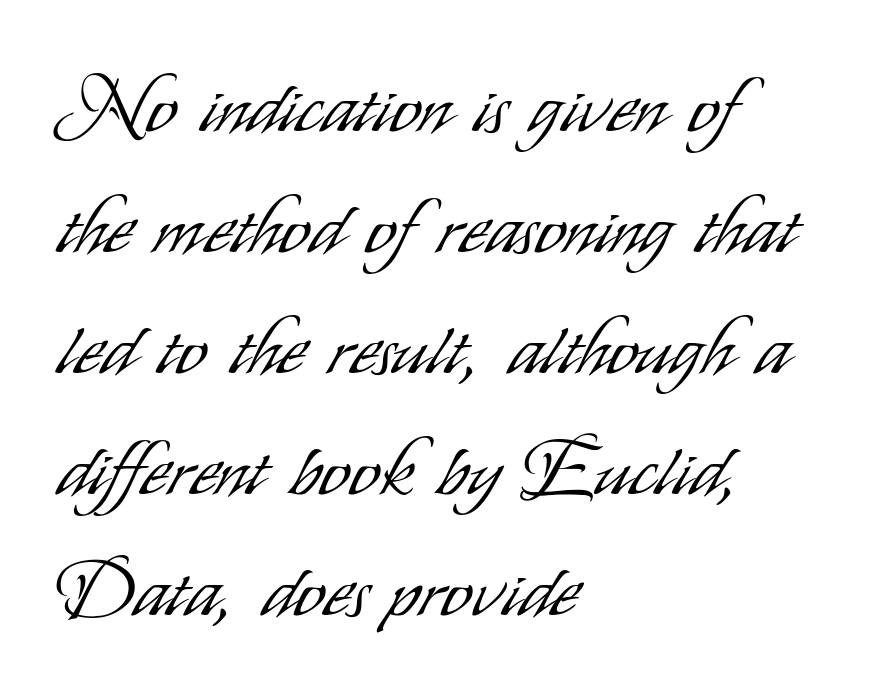
Q: Is the text bold? A: No.
Q: Is the text italic (slanted)? A: Yes.
Q: Is the typeface a serif or a sans-serif typeface? A: Sans-serif.
Q: Is the text underlined? A: No.
Q: How is the paragraph aligned? A: Left-aligned.
Q: Is the spacing between letters normal or unusually wide? A: Normal.
Q: Is the spacing between lines tight, normal or loose? A: Normal.
Q: Width (condensed, normal, or wide)? A: Condensed.
Q: Stroke contrast? A: Low.
Q: x-height? A: Small.
Q: Monospaced? A: No.
